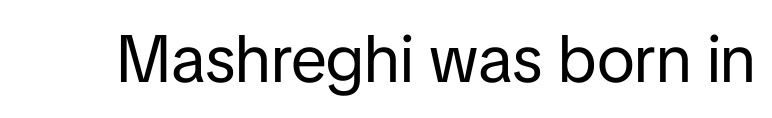
Stroke terminals: plain, sans-serif. Does the lettering tilt? It doesn't — this is upright. What stands out about the letter spacing? Nothing — it is the standard amount. The specimen omits any rule beneath the text block's lines.
